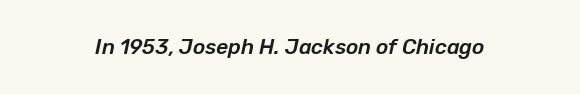
A clean baseline with only descenders dipping below it. Is the letter spacing exaggerated? No — it looks like the ordinary default. Quick note: italic.
